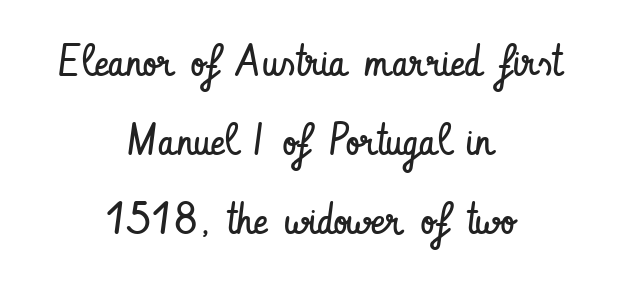
A typesetter would mark this as roman, not italic. Here the designer chose a conventional face with non-uniform glyph widths. Underlining? Definitely not there. This reads as an unemphasized weight, regular at the heaviest. These lines keep a tight, regular rhythm from letter to letter. Casual observation: everything's sitting right in the middle.
